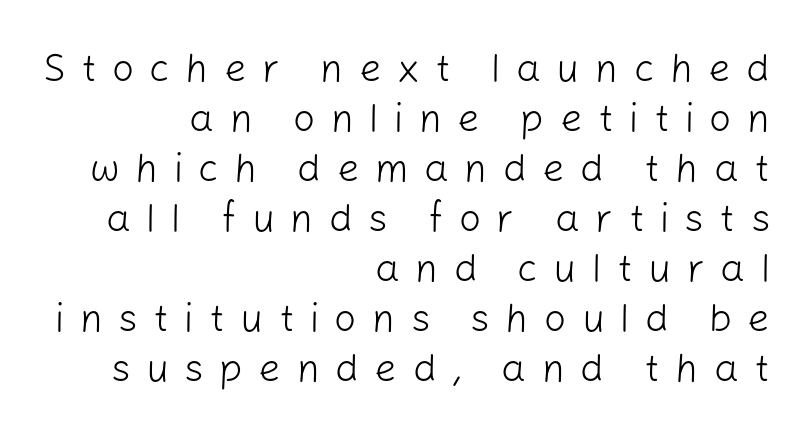
{"serif": "no", "italic": "no", "bold": "no", "weight": "light", "width": "normal", "stroke_contrast": "low", "x_height": "medium", "monospaced": "no", "underline": "no", "align": "right", "line_spacing": "normal", "line_spacing_ratio": 1.28, "letter_spacing": "wide", "letter_spacing_em": 0.4, "glyph_px": 39}
